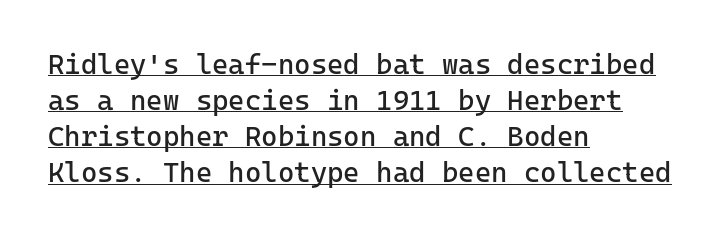
A roman cut, with each character standing at attention. Horizontal bands of white between lines are of average thickness. Serifs: no, the terminals of the letterforms are clean. Short note: letters normally spaced. Students, observe the line beneath the letters — that is underlining. If you drew a ruler down the left edge, every line would touch it.
